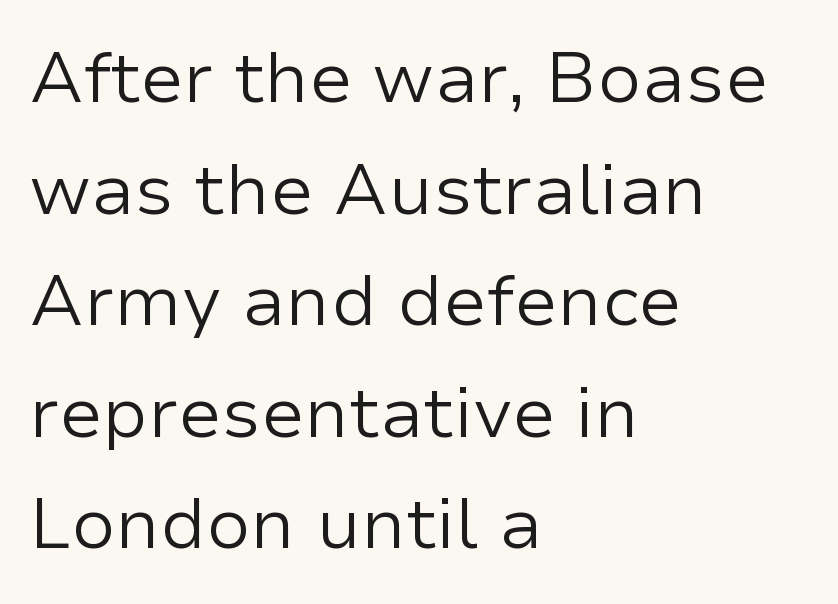
The image shows 72 px regular-weight sans-serif type, upright; set left-aligned, normal line spacing (1.55x), normal letter spacing, not underlined; low stroke contrast and a medium x-height.
